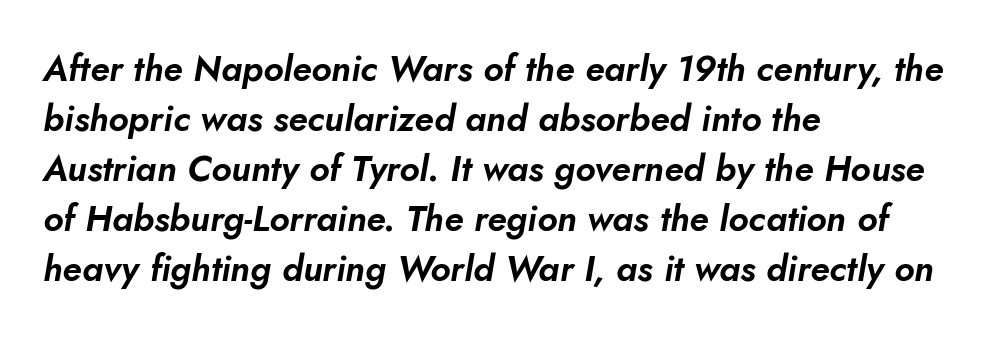
Q: Is the text italic (slanted)? A: Yes, it leans right by about 10 degrees.
Q: Is the text underlined? A: No.
Q: How is the paragraph aligned? A: Left-aligned.
Q: Is the spacing between letters normal or unusually wide? A: Normal.
Q: Is the spacing between lines tight, normal or loose? A: Normal.
Q: Width (condensed, normal, or wide)? A: Normal.
Q: Stroke contrast? A: Low.
Q: x-height? A: Small.
Q: Monospaced? A: No.
